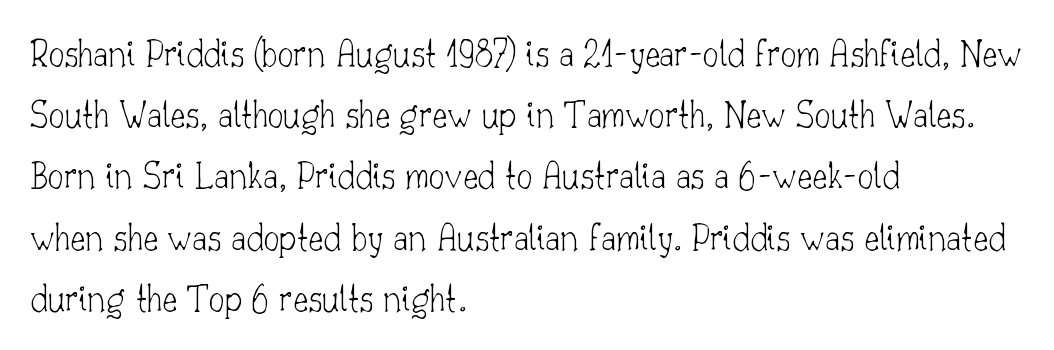
Q: Is the text bold? A: No.
Q: Is the text italic (slanted)? A: No, it is upright.
Q: Is the typeface a serif or a sans-serif typeface? A: Serif.
Q: Is the text underlined? A: No.
Q: How is the paragraph aligned? A: Left-aligned.
Q: Is the spacing between letters normal or unusually wide? A: Normal.
Q: Is the spacing between lines tight, normal or loose? A: Normal.
Q: Width (condensed, normal, or wide)? A: Normal.
Q: Stroke contrast? A: Low.
Q: x-height? A: Small.
Q: Monospaced? A: No.
